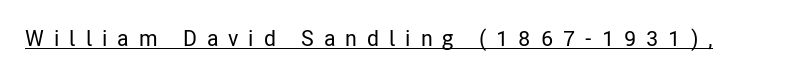
{"italic": "no", "underline": "yes", "letter_spacing": "wide", "letter_spacing_em": 0.45, "glyph_px": 22}
